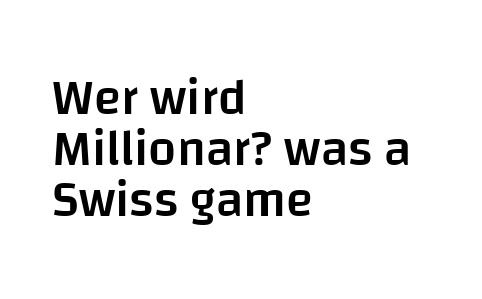
{"serif": "no", "italic": "no", "bold": "semi", "weight": "semibold", "width": "normal", "stroke_contrast": "low", "x_height": "large", "monospaced": "no", "underline": "no", "align": "left", "line_spacing": "tight", "line_spacing_ratio": 1.02, "letter_spacing": "normal", "letter_spacing_em": 0.0, "glyph_px": 50}
